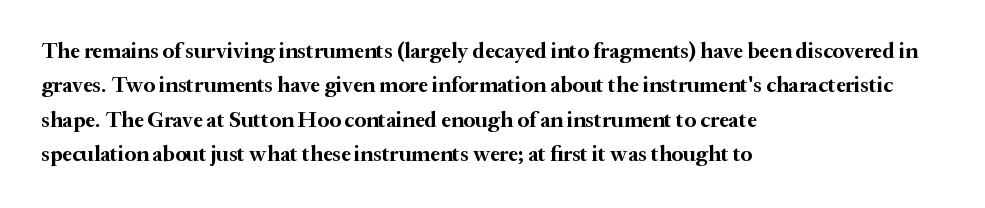
{"italic": "no", "bold": "yes", "underline": "no", "align": "left", "line_spacing": "normal", "line_spacing_ratio": 1.56, "letter_spacing": "normal", "letter_spacing_em": 0.0, "glyph_px": 22}
